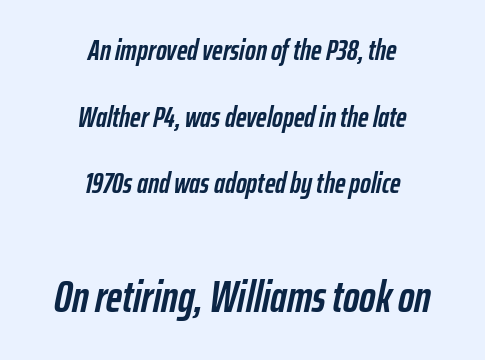
The image shows 44 px semibold, condensed type, italic (leaning right); set centered, loose line spacing (2.3x), normal letter spacing, not underlined; the second (bottom) block is 1.52x larger; low stroke contrast and a medium x-height.
